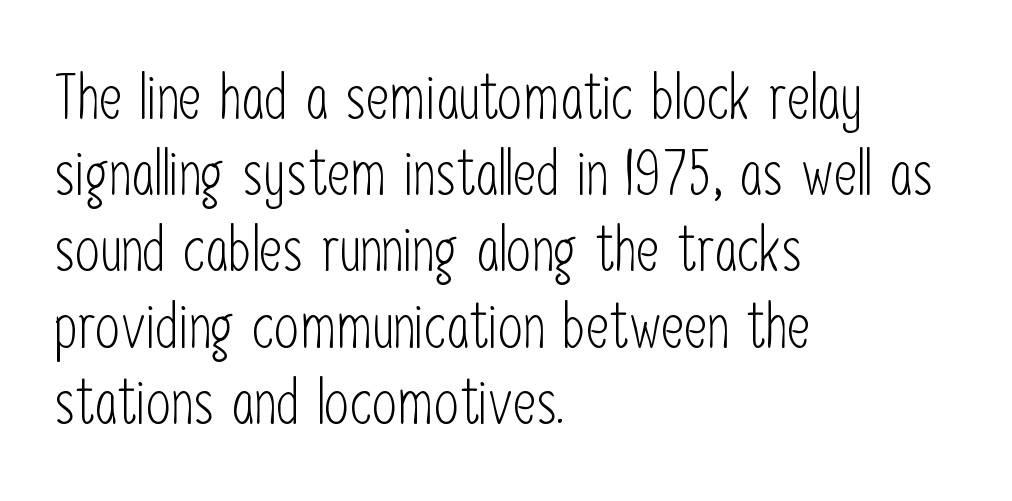
{"serif": "no", "italic": "no", "bold": "no", "weight": "light", "width": "condensed", "stroke_contrast": "low", "x_height": "medium", "monospaced": "no", "underline": "no", "align": "left", "line_spacing_ratio": 1.21, "letter_spacing": "normal", "letter_spacing_em": 0.0, "glyph_px": 63}
